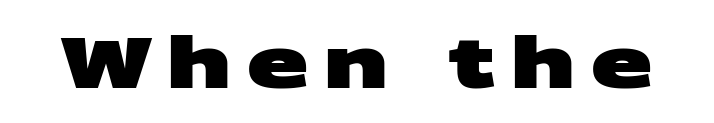
The image shows 72 px heavy, wide sans-serif type; set unusually wide letter spacing (+0.21 em), not underlined; medium stroke contrast and a large x-height.
